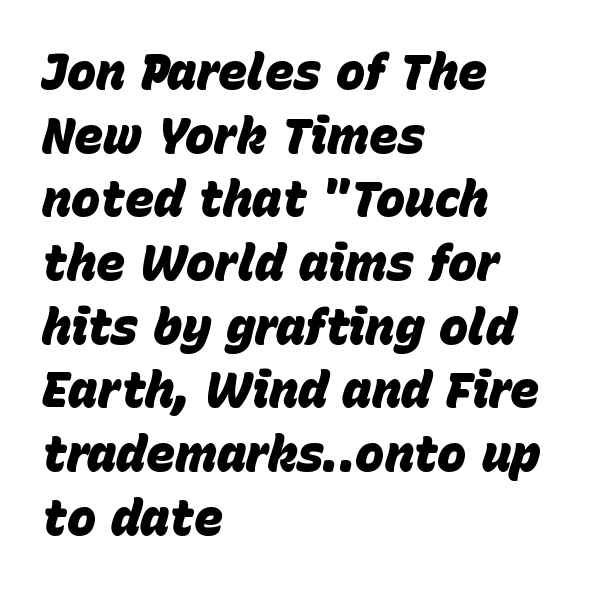
{"italic": "yes", "lean": "right", "slant_degrees": 15, "bold": "yes", "weight": "heavy", "width": "normal", "stroke_contrast": "low", "x_height": "large", "monospaced": "no", "underline": "no", "align": "left", "line_spacing": "normal", "line_spacing_ratio": 1.3, "letter_spacing": "normal", "letter_spacing_em": 0.0, "glyph_px": 49}
